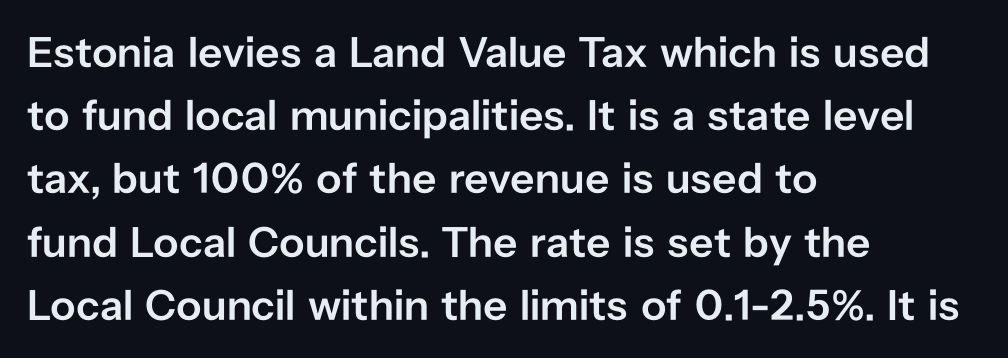
{"serif": "no", "italic": "no", "bold": "semi", "weight": "semibold", "width": "normal", "stroke_contrast": "low", "x_height": "medium", "monospaced": "no", "underline": "no", "align": "left", "line_spacing": "normal", "line_spacing_ratio": 1.47, "letter_spacing": "normal", "letter_spacing_em": 0.0, "glyph_px": 43}
